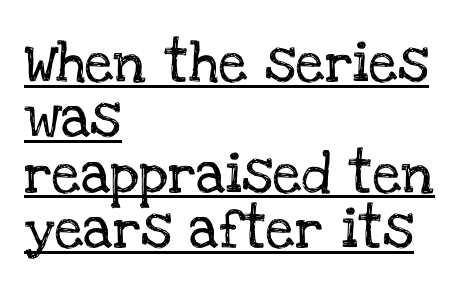
{"serif": "yes", "italic": "no", "width": "normal", "stroke_contrast": "low", "x_height": "large", "monospaced": "no", "underline": "yes", "align": "left", "line_spacing": "normal", "line_spacing_ratio": 1.35, "letter_spacing": "normal", "letter_spacing_em": 0.0, "glyph_px": 41}
